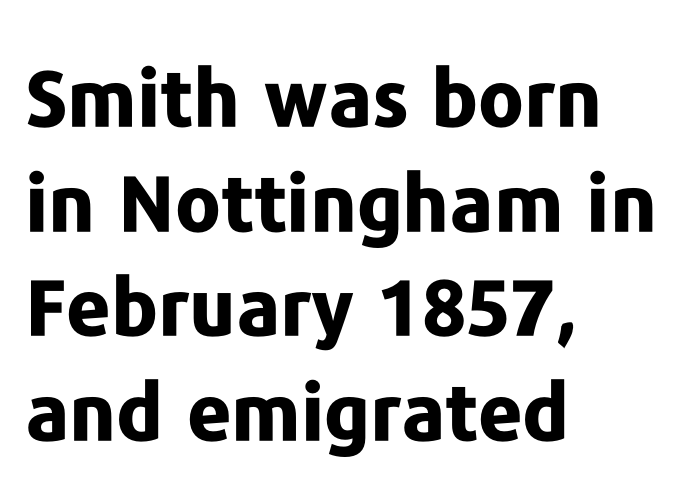
{"serif": "no", "italic": "no", "bold": "yes", "weight": "bold", "width": "normal", "stroke_contrast": "low", "x_height": "medium", "monospaced": "no", "underline": "no", "align": "left", "line_spacing": "normal", "line_spacing_ratio": 1.34, "letter_spacing": "normal", "letter_spacing_em": 0.0, "glyph_px": 78}
